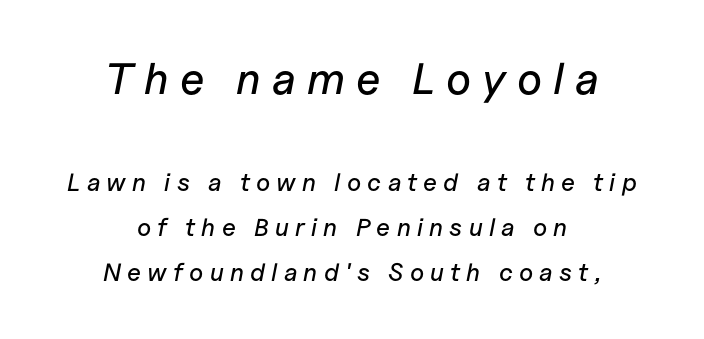
{"italic": "yes", "lean": "right", "slant_degrees": 11, "width": "normal", "stroke_contrast": "low", "x_height": "medium", "monospaced": "no", "underline": "no", "align": "center", "line_spacing_ratio": 1.81, "letter_spacing": "wide", "letter_spacing_em": 0.25, "larger_block": "first", "size_ratio": 1.76, "glyph_px": 44}
